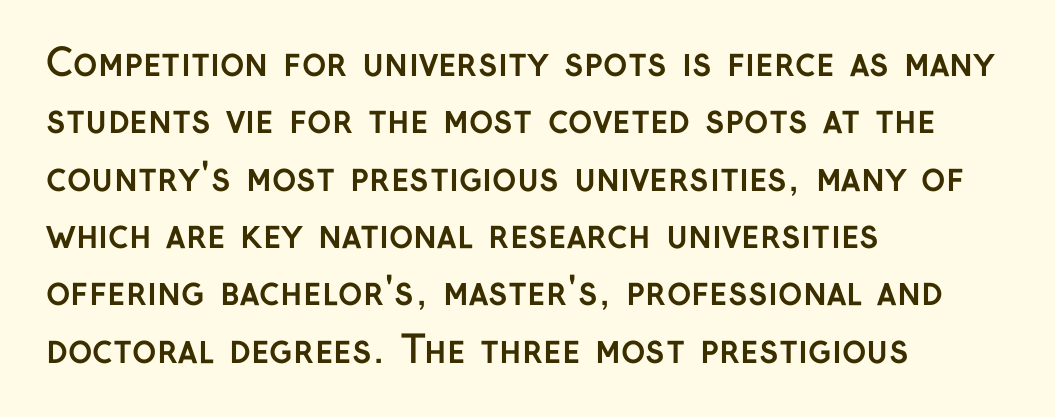
Q: Is the text bold? A: Yes.
Q: Is the text italic (slanted)? A: No, it is upright.
Q: Is the typeface a serif or a sans-serif typeface? A: Sans-serif.
Q: Is the text underlined? A: No.
Q: How is the paragraph aligned? A: Left-aligned.
Q: Is the spacing between letters normal or unusually wide? A: Normal.
Q: Is the spacing between lines tight, normal or loose? A: Normal.
Q: Width (condensed, normal, or wide)? A: Normal.
Q: Stroke contrast? A: Low.
Q: x-height? A: Medium.
Q: Monospaced? A: No.
